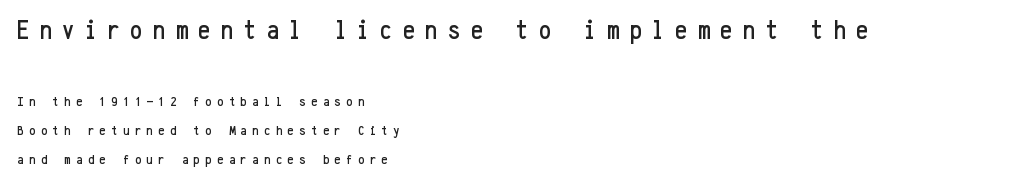
The image shows 27 px text type, upright; set left-aligned, loose line spacing (2.07x), unusually wide letter spacing (+0.39 em), not underlined; the first (top) block is 1.93x larger.
